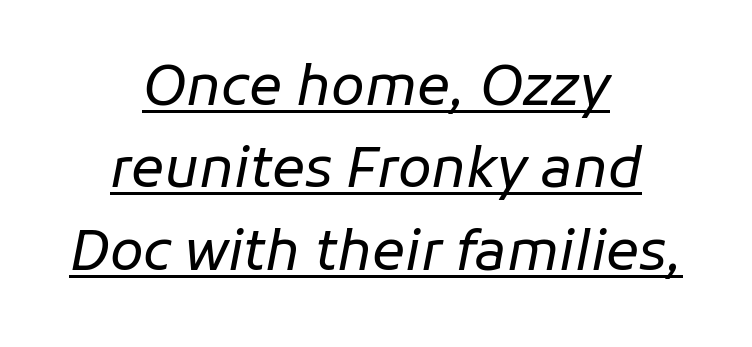
Evenly set lines give the paragraph a standard silhouette. Looks like regular typesetting: each glyph gets only the width it needs. Caption: multi-line text, centered on the measure. What decoration does the sample have? An underline. These lines keep a tight, regular rhythm from letter to letter. Slanted lettering throughout.
